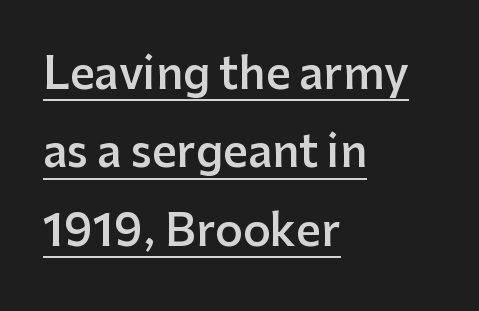
Q: Is the text bold? A: Semi-bold.
Q: Is the text italic (slanted)? A: No, it is upright.
Q: Is the typeface a serif or a sans-serif typeface? A: Sans-serif.
Q: Is the text underlined? A: Yes.
Q: How is the paragraph aligned? A: Left-aligned.
Q: Is the spacing between letters normal or unusually wide? A: Normal.
Q: Width (condensed, normal, or wide)? A: Normal.
Q: Stroke contrast? A: Low.
Q: x-height? A: Medium.
Q: Monospaced? A: No.
